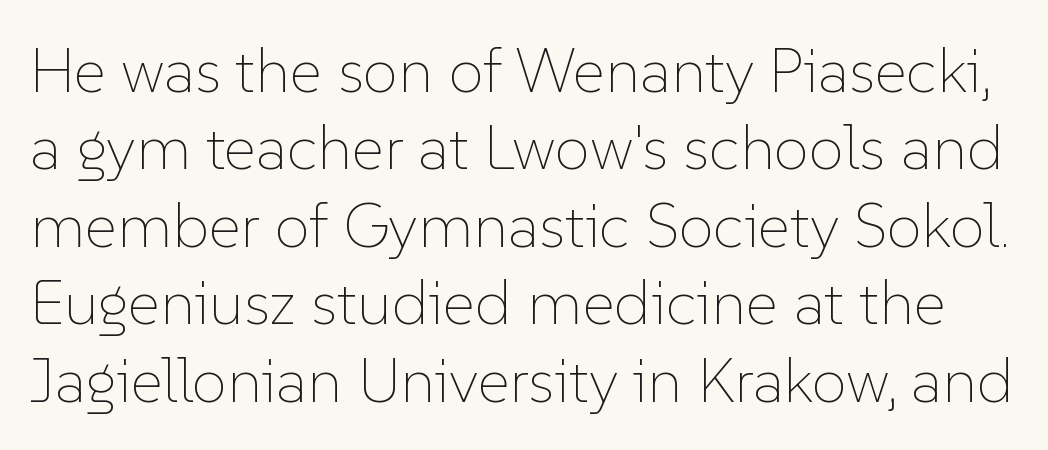
{"italic": "no", "bold": "no", "weight": "thin", "width": "normal", "stroke_contrast": "low", "x_height": "medium", "monospaced": "no", "underline": "no", "line_spacing_ratio": 1.23, "letter_spacing": "normal", "letter_spacing_em": 0.0, "glyph_px": 63}
